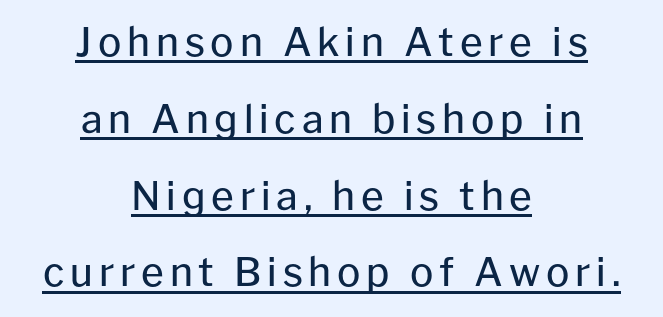
Q: Is the text bold? A: No.
Q: Is the text italic (slanted)? A: No, it is upright.
Q: Is the typeface a serif or a sans-serif typeface? A: Sans-serif.
Q: Is the text underlined? A: Yes.
Q: How is the paragraph aligned? A: Centered.
Q: Is the spacing between lines tight, normal or loose? A: Loose.
Q: Width (condensed, normal, or wide)? A: Normal.
Q: Stroke contrast? A: Low.
Q: x-height? A: Medium.
Q: Monospaced? A: No.
